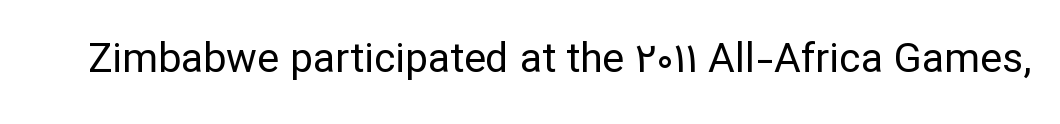
Q: Is the text bold? A: No.
Q: Is the text italic (slanted)? A: No, it is upright.
Q: Is the typeface a serif or a sans-serif typeface? A: Sans-serif.
Q: Is the text underlined? A: No.
Q: Is the spacing between letters normal or unusually wide? A: Normal.
Q: Width (condensed, normal, or wide)? A: Normal.
Q: Stroke contrast? A: Low.
Q: x-height? A: Medium.
Q: Monospaced? A: No.
